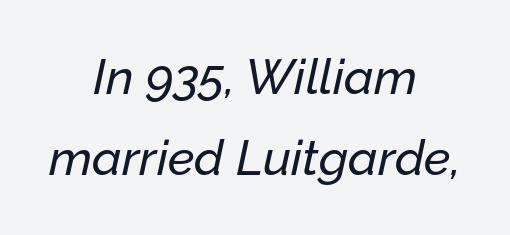
The image shows 49 px text type, italic (leaning right); set centered, normal line spacing (1.66x), normal letter spacing, not underlined; low stroke contrast and a medium x-height.
